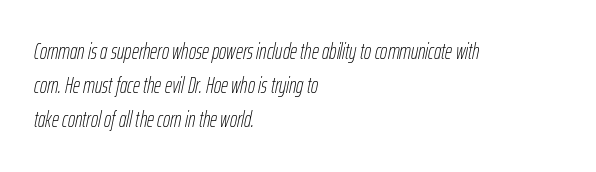
The image shows 22 px text type, italic (leaning right); set left-aligned, normal line spacing (1.55x), normal letter spacing, not underlined.
